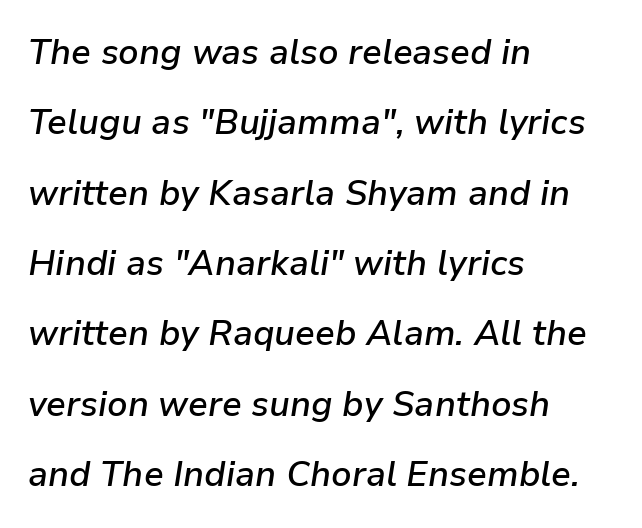
Q: Is the text bold? A: Semi-bold.
Q: Is the text italic (slanted)? A: Yes, it leans right by about 9 degrees.
Q: Is the text underlined? A: No.
Q: How is the paragraph aligned? A: Left-aligned.
Q: Is the spacing between letters normal or unusually wide? A: Normal.
Q: Is the spacing between lines tight, normal or loose? A: Loose.
Q: Width (condensed, normal, or wide)? A: Normal.
Q: Stroke contrast? A: Low.
Q: x-height? A: Medium.
Q: Monospaced? A: No.
